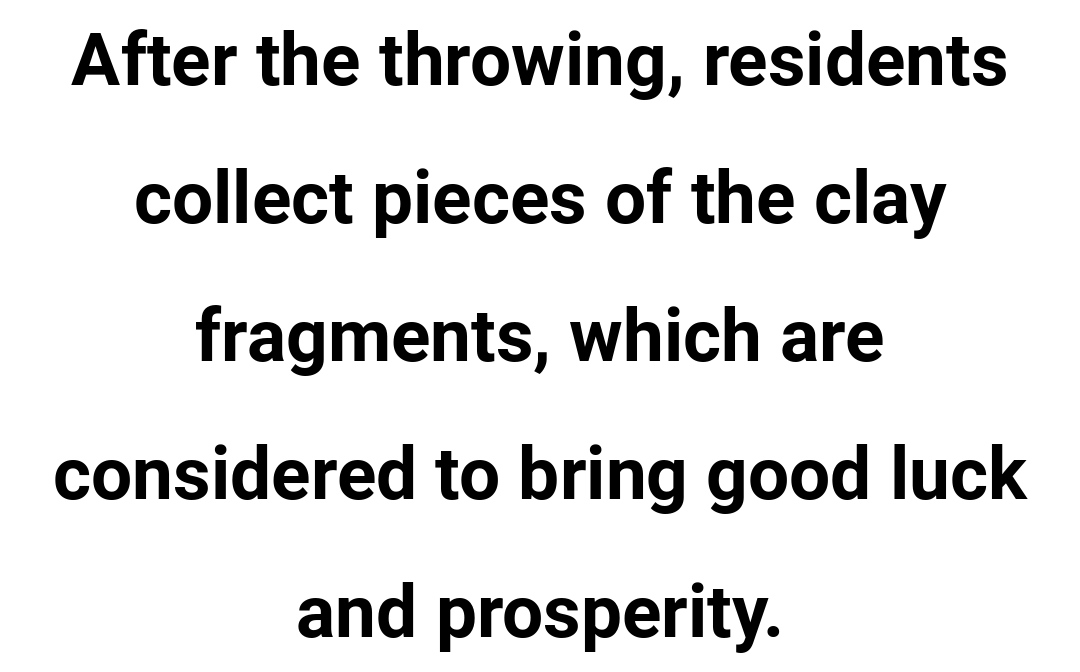
Style check: upright. Do the characters align in a grid? No, the font is proportional. Descender tails drop into unmarked territory. Students, this is bold: see how much ink each stroke carries. The text block is weighted toward neither margin, spreading evenly from the middle. The designer went with a sans here, leaving each stem footless.
